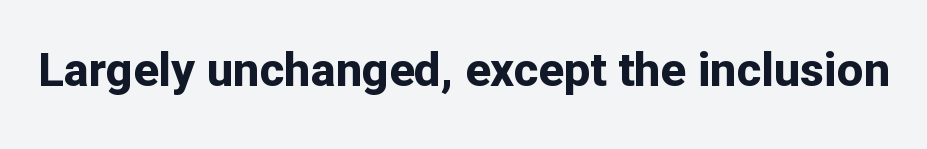
The letters advance in unequal steps, a hallmark of proportional type. The line texture is even and compact thanks to regular tracking. Look at the stroke-to-counter ratio: heavy, a bold. Classification — sans serif.
